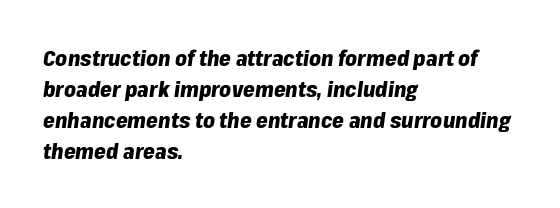
These lines are set flush left with a ragged right edge. This sample keeps an unexceptional amount of space between lines. You can tell it's italic because the verticals aren't actually vertical. Here the glyphs are tracked normally, forming tight word shapes. Strong, thick strokes mark this as bold type. Glance below the letters and you will spot only blank space.
